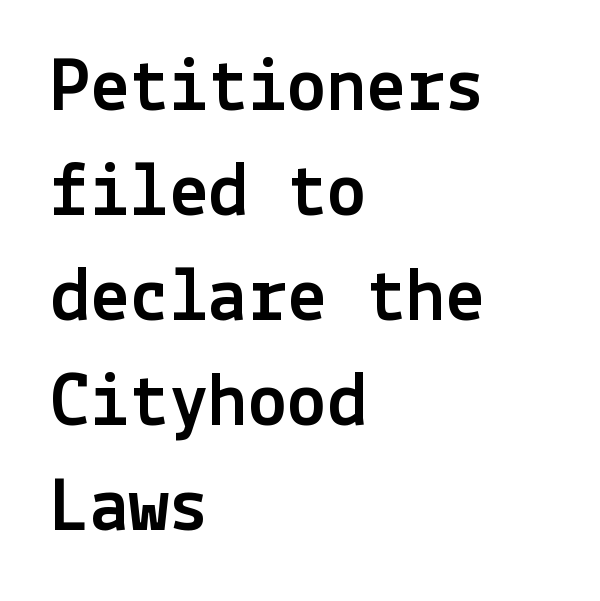
{"serif": "no", "italic": "no", "width": "normal", "x_height": "medium", "underline": "no", "align": "left", "line_spacing": "normal", "line_spacing_ratio": 1.33, "letter_spacing": "normal", "letter_spacing_em": 0.0, "glyph_px": 79}
